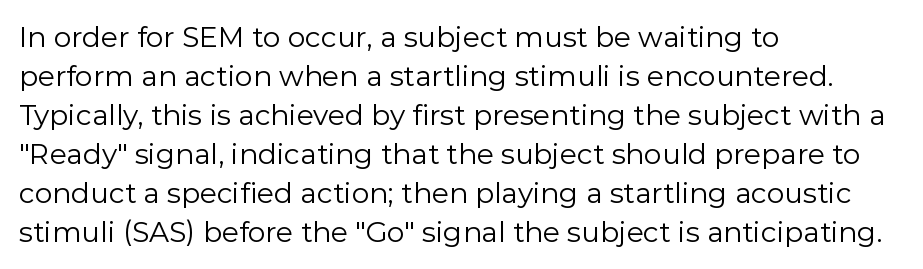
Q: Is the text bold? A: No.
Q: Is the text italic (slanted)? A: No, it is upright.
Q: Is the typeface a serif or a sans-serif typeface? A: Sans-serif.
Q: Is the text underlined? A: No.
Q: How is the paragraph aligned? A: Left-aligned.
Q: Is the spacing between letters normal or unusually wide? A: Normal.
Q: Is the spacing between lines tight, normal or loose? A: Normal.
Q: Width (condensed, normal, or wide)? A: Normal.
Q: Stroke contrast? A: Low.
Q: x-height? A: Medium.
Q: Monospaced? A: No.
